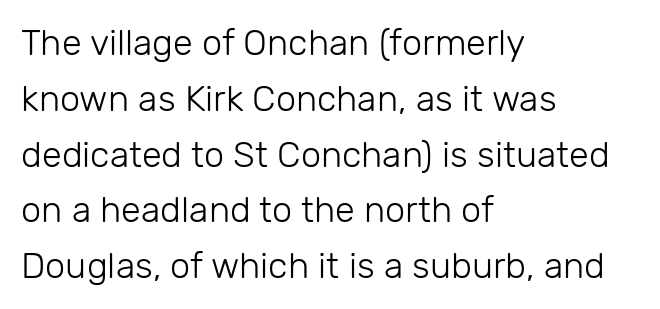
This sample has the flowing, uneven cadence of proportional lettering. In terms of letterspacing, this is plain default setting. A normal amount of white space separates one row of letters from the next. The glyphs in this specimen are sans serif. Type without underlining.
